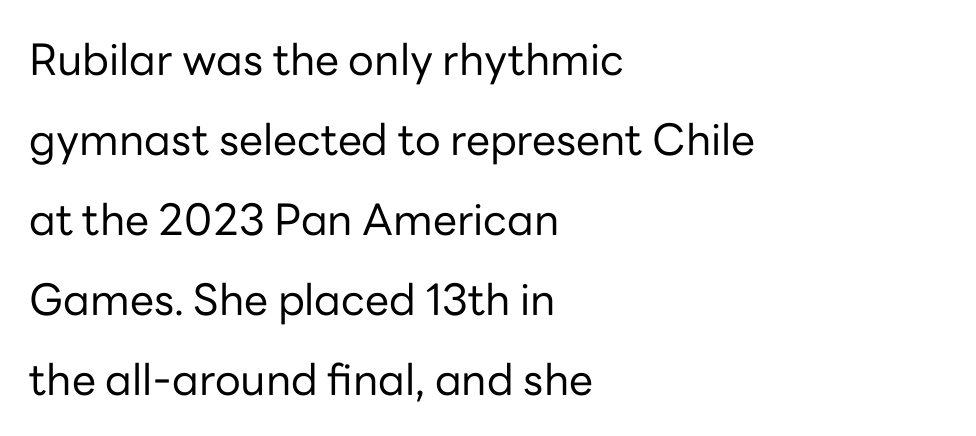
Q: Is the text bold? A: No.
Q: Is the text italic (slanted)? A: No, it is upright.
Q: Is the typeface a serif or a sans-serif typeface? A: Sans-serif.
Q: Is the text underlined? A: No.
Q: How is the paragraph aligned? A: Left-aligned.
Q: Is the spacing between letters normal or unusually wide? A: Normal.
Q: Width (condensed, normal, or wide)? A: Normal.
Q: Stroke contrast? A: Low.
Q: x-height? A: Medium.
Q: Monospaced? A: No.
